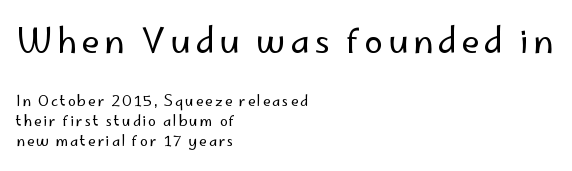
The image shows 33 px regular-weight sans-serif type, upright; set left-aligned, normal line spacing (1.43x), not underlined; the first (top) block is 2.36x larger; low stroke contrast and a small x-height.
